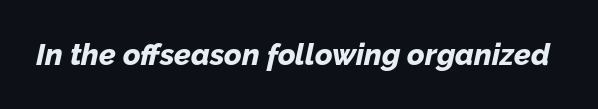
Q: Is the text bold? A: Yes.
Q: Is the text italic (slanted)? A: Yes, it leans right by about 12 degrees.
Q: Is the text underlined? A: No.
Q: Is the spacing between letters normal or unusually wide? A: Normal.
Q: Width (condensed, normal, or wide)? A: Normal.
Q: Stroke contrast? A: Low.
Q: x-height? A: Medium.
Q: Monospaced? A: No.
